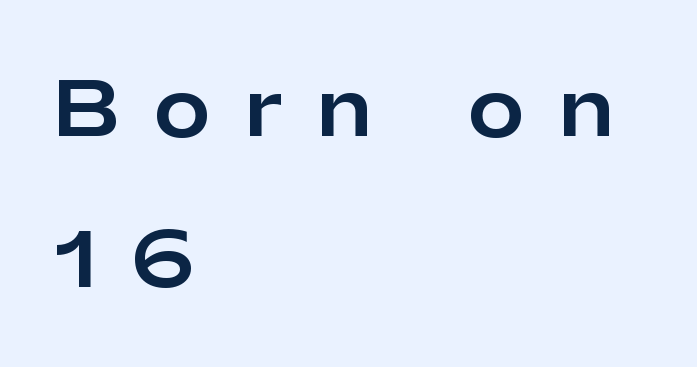
Posture: upright roman. The face used here is rendered with a markedly widened letterfit. The foot of each line stays bare and open. The typeface chosen for these lines omits serifs. A great deal of white space separates one row of letters from the next.
